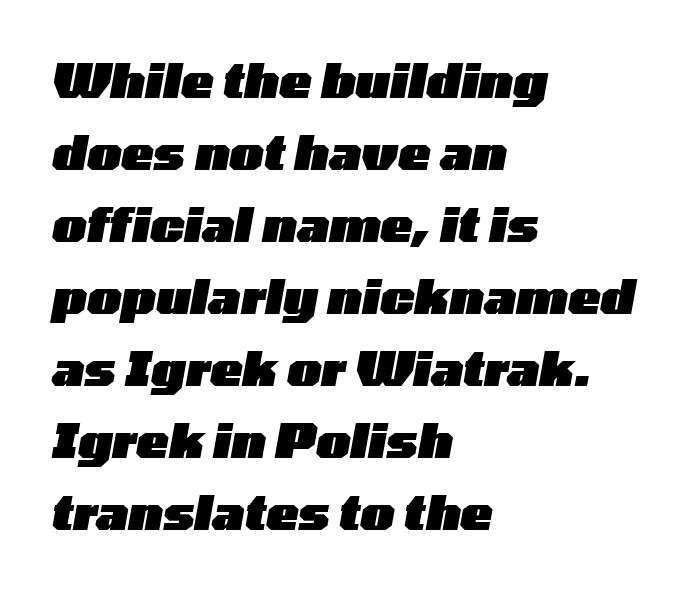
{"italic": "yes", "lean": "right", "slant_degrees": 10, "bold": "yes", "weight": "heavy", "width": "wide", "stroke_contrast": "low", "x_height": "medium", "monospaced": "no", "underline": "no", "align": "left", "line_spacing": "normal", "line_spacing_ratio": 1.5, "letter_spacing": "normal", "letter_spacing_em": 0.0, "glyph_px": 48}
